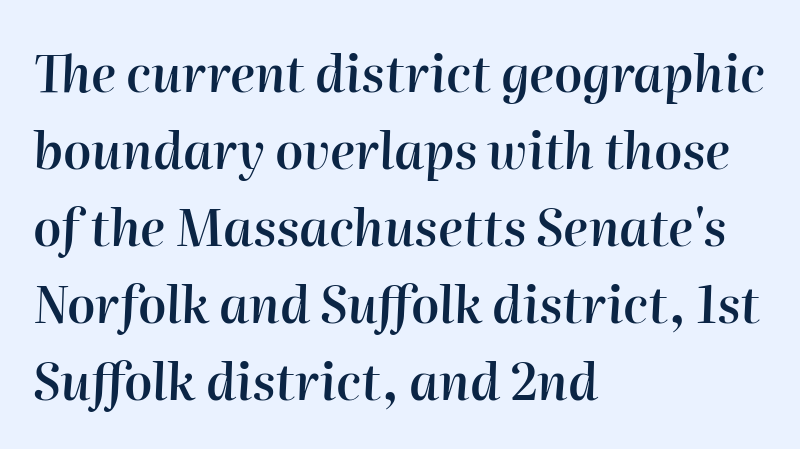
Q: Is the text bold? A: Semi-bold.
Q: Is the text italic (slanted)? A: Yes, it leans right by about 2 degrees.
Q: Is the text underlined? A: No.
Q: How is the paragraph aligned? A: Left-aligned.
Q: Is the spacing between letters normal or unusually wide? A: Normal.
Q: Is the spacing between lines tight, normal or loose? A: Normal.
Q: Width (condensed, normal, or wide)? A: Normal.
Q: Stroke contrast? A: High.
Q: x-height? A: Medium.
Q: Monospaced? A: No.
